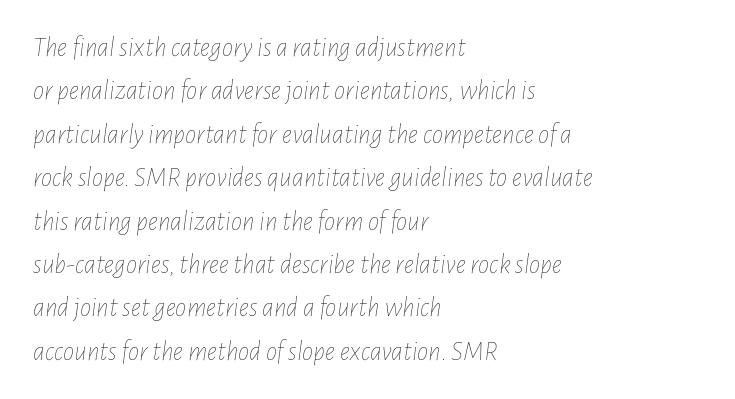
Q: Is the text bold? A: No.
Q: Is the text italic (slanted)? A: Yes, it leans right by about 7 degrees.
Q: Is the text underlined? A: No.
Q: How is the paragraph aligned? A: Left-aligned.
Q: Is the spacing between letters normal or unusually wide? A: Normal.
Q: Is the spacing between lines tight, normal or loose? A: Normal.
Q: Width (condensed, normal, or wide)? A: Condensed.
Q: Stroke contrast? A: Low.
Q: x-height? A: Medium.
Q: Monospaced? A: No.
